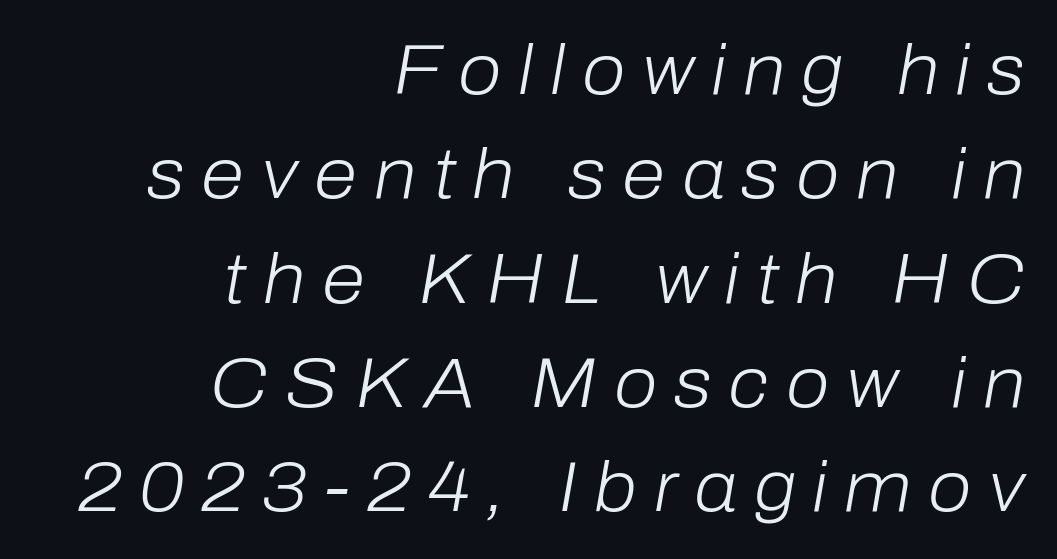
The image shows 70 px light type, italic (leaning right); set right-aligned, normal line spacing (1.49x), unusually wide letter spacing (+0.24 em), not underlined; low stroke contrast and a medium x-height.
